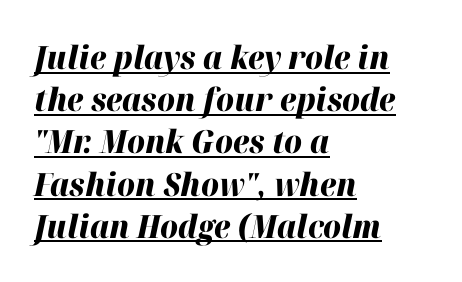
The image shows 32 px heavy type, italic (leaning right); set left-aligned, normal line spacing (1.32x), normal letter spacing, underlined; high stroke contrast and a medium x-height.
